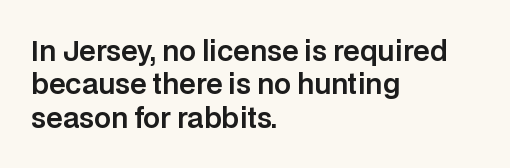
The specimen reads as upright at a glance. The words here are not underlined. Horizontal alignment here is leftward, the default for most running prose. The gaps between neighbouring characters are ordinary and unremarkable.
